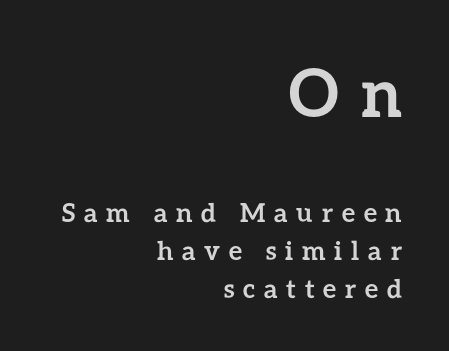
The face used here has the dense, thick strokes of a bold. The letterforms stand isolated, each surrounded by extra space. The lines are quadded right. It's the straight-up-and-down kind of type. Vertical spacing — default. Do the characters align in a grid? No, the font is proportional.
